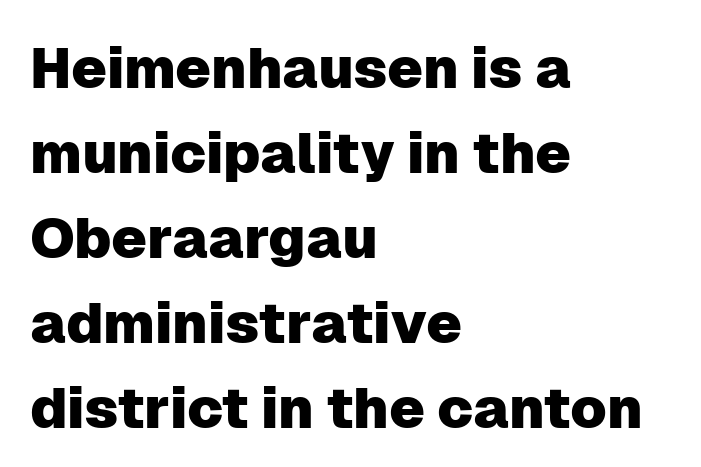
Are there feet on the stems? There aren't — it's a sans. This rendering uses left alignment, leaving the right contour irregular. In terms of leading, this rendering sits right in the middle. The rendering uses natural spacing where letterforms have individual widths. The glyphs are unaccompanied by any horizontal stroke below them.
